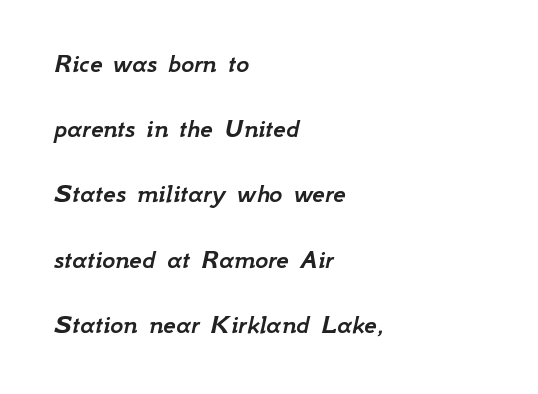
{"italic": "yes", "lean": "right", "slant_degrees": 12, "width": "normal", "stroke_contrast": "low", "x_height": "small", "monospaced": "no", "underline": "no", "align": "left", "line_spacing": "loose", "line_spacing_ratio": 2.33, "letter_spacing": "normal", "letter_spacing_em": 0.0, "glyph_px": 28}
